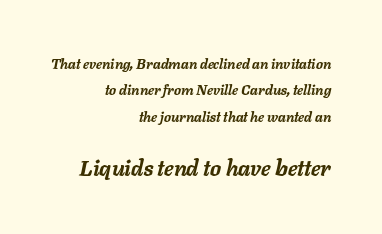
{"italic": "yes", "lean": "right", "slant_degrees": 11, "bold": "yes", "underline": "no", "align": "right", "line_spacing_ratio": 1.88, "letter_spacing": "normal", "letter_spacing_em": 0.0, "larger_block": "second", "size_ratio": 1.57, "glyph_px": 22}
